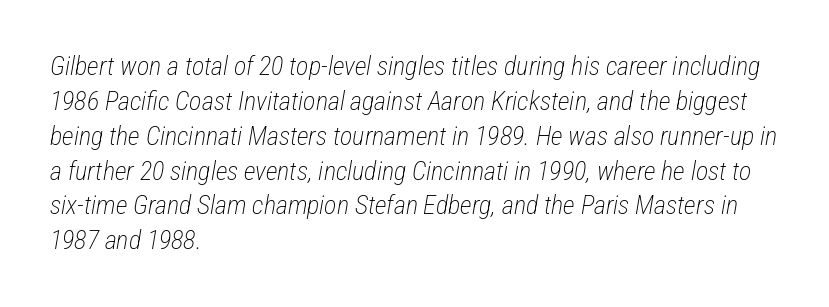
The image shows 26 px text type, italic (leaning right); set left-aligned, normal line spacing (1.34x), normal letter spacing, not underlined.
